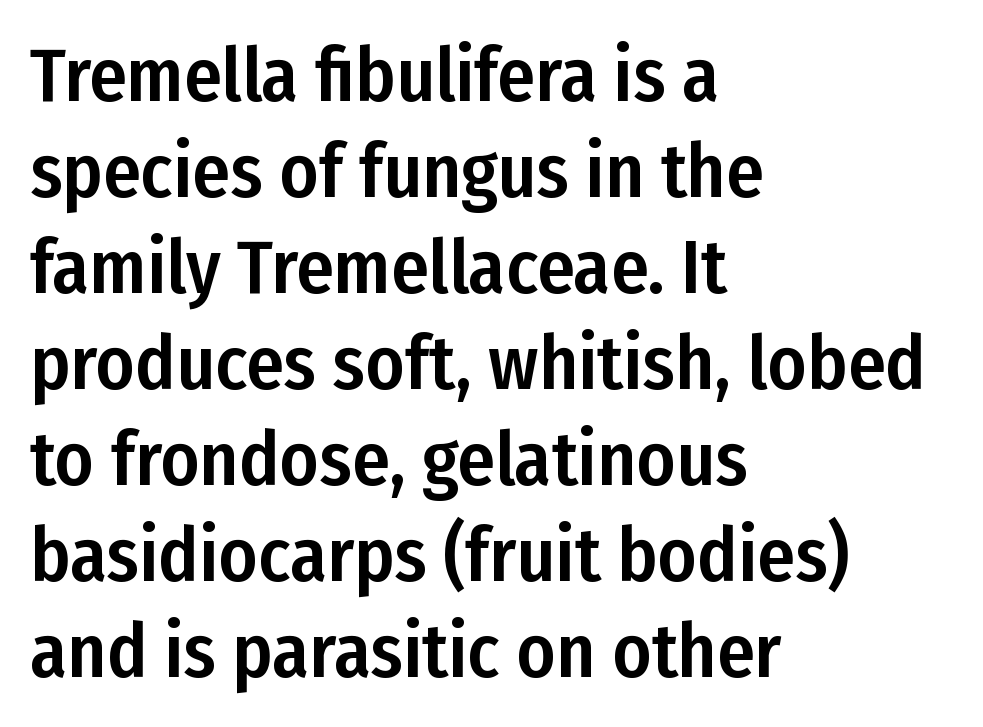
Looks like regular typesetting: each glyph gets only the width it needs. The letters sit at their default tracking, neither squeezed nor spread. Leftover space on each line is placed entirely after the last word. Serifs: no, the terminals of the letterforms are clean. The lines sit at an ordinary, default distance from one another.
